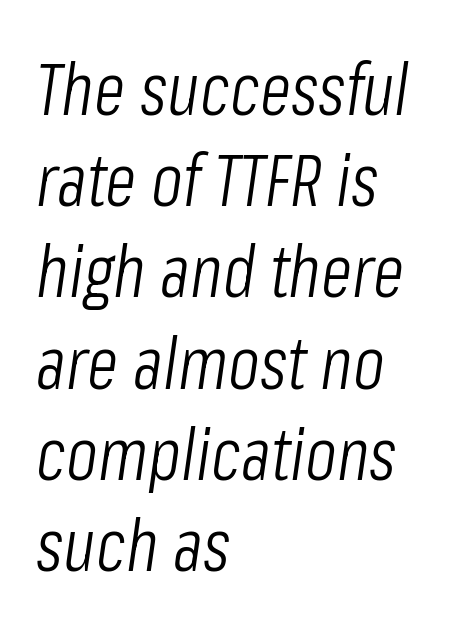
The image shows 73 px light, condensed type, italic (leaning right); set left-aligned, normal line spacing (1.25x), normal letter spacing, not underlined; low stroke contrast and a medium x-height.
